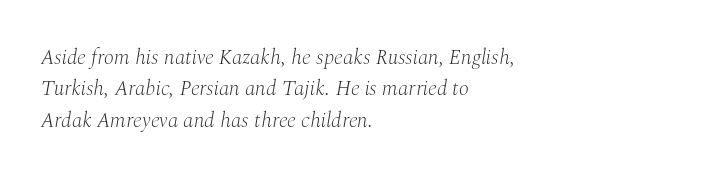
The image shows 21 px text type, italic (leaning right); set left-aligned, normal line spacing (1.5x), normal letter spacing, not underlined.
